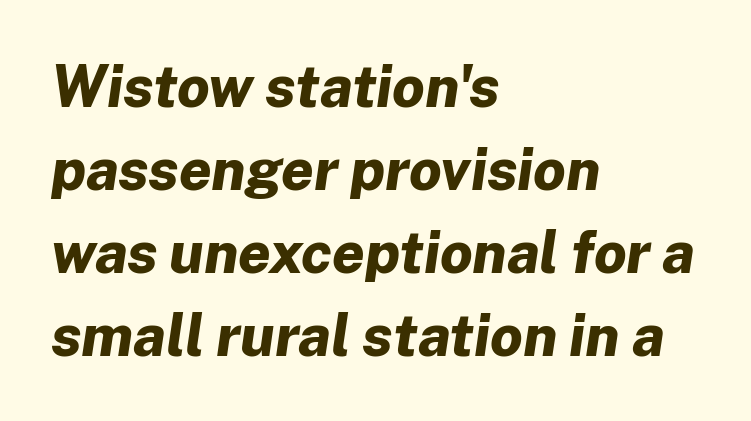
{"italic": "yes", "lean": "right", "slant_degrees": 8, "bold": "yes", "weight": "bold", "width": "normal", "stroke_contrast": "low", "x_height": "medium", "monospaced": "no", "underline": "no", "align": "left", "line_spacing": "normal", "line_spacing_ratio": 1.43, "letter_spacing": "normal", "letter_spacing_em": 0.0, "glyph_px": 58}
